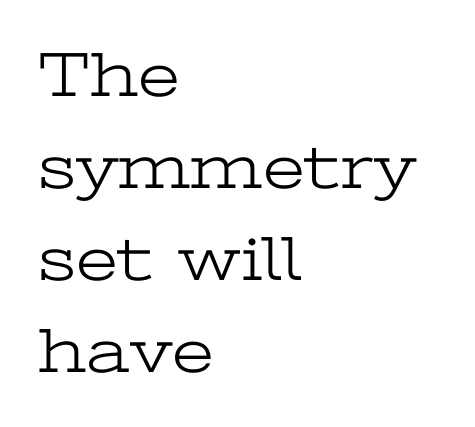
The image shows 64 px light, wide serif type, upright; set left-aligned, normal line spacing (1.44x), normal letter spacing, not underlined; low stroke contrast and a medium x-height.
